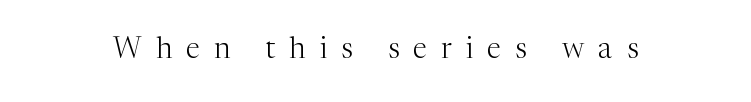
{"serif": "yes", "italic": "no", "bold": "no", "weight": "light", "width": "normal", "stroke_contrast": "medium", "x_height": "medium", "monospaced": "no", "underline": "no", "letter_spacing": "wide", "letter_spacing_em": 0.49, "glyph_px": 29}
